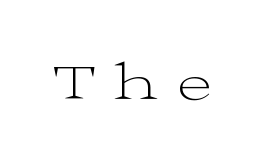
{"serif": "yes", "italic": "no", "bold": "no", "weight": "light", "width": "wide", "stroke_contrast": "medium", "x_height": "medium", "monospaced": "no", "underline": "no", "letter_spacing": "wide", "letter_spacing_em": 0.39, "glyph_px": 52}
